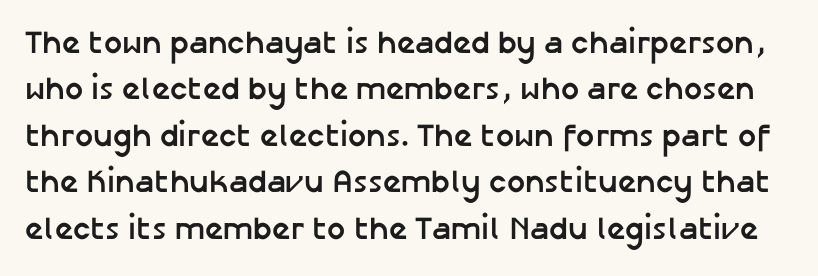
{"serif": "no", "italic": "no", "bold": "yes", "weight": "semibold", "width": "normal", "stroke_contrast": "low", "x_height": "medium", "monospaced": "no", "underline": "no", "line_spacing": "normal", "line_spacing_ratio": 1.45, "letter_spacing": "normal", "letter_spacing_em": 0.0, "glyph_px": 32}
